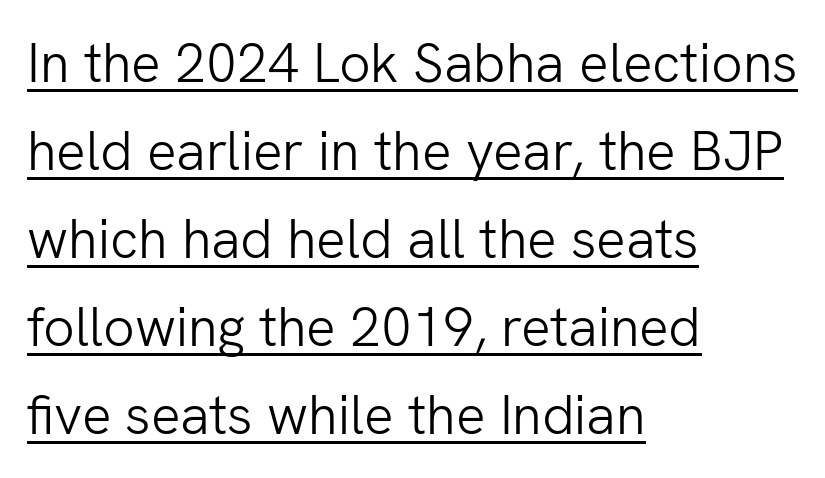
{"serif": "no", "italic": "no", "bold": "no", "weight": "light", "width": "normal", "stroke_contrast": "low", "x_height": "medium", "monospaced": "no", "underline": "yes", "align": "left", "line_spacing": "normal", "line_spacing_ratio": 1.6, "letter_spacing": "normal", "letter_spacing_em": 0.0, "glyph_px": 55}
